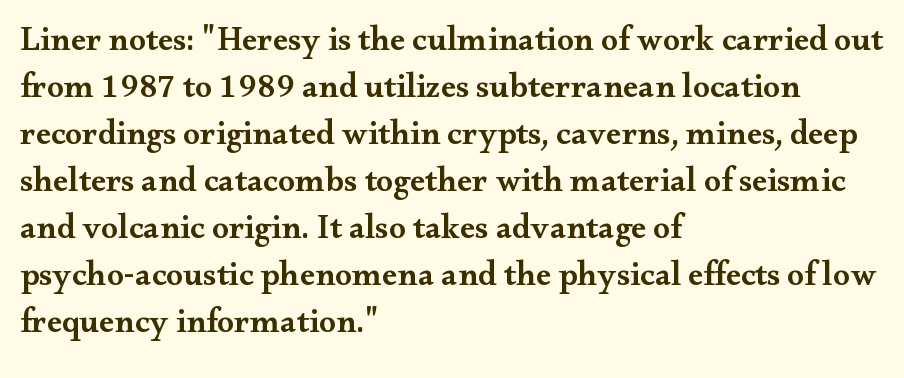
{"serif": "yes", "italic": "no", "bold": "semi", "weight": "semibold", "width": "wide", "stroke_contrast": "medium", "x_height": "small", "monospaced": "no", "underline": "no", "align": "left", "line_spacing": "normal", "line_spacing_ratio": 1.38, "letter_spacing": "normal", "letter_spacing_em": 0.0, "glyph_px": 34}
